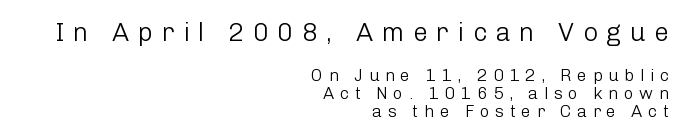
The image shows 26 px text type, upright; set right-aligned, tight line spacing (1.07x), unusually wide letter spacing (+0.33 em), not underlined; the first (top) block is 1.53x larger.
